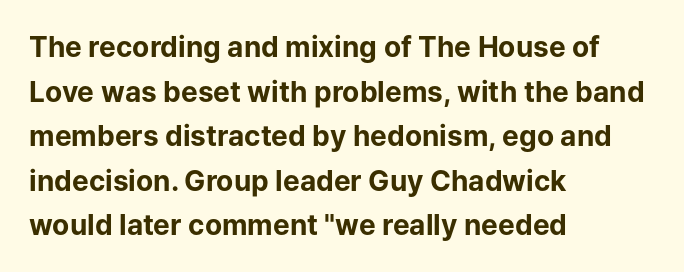
Q: Is the text bold? A: Yes.
Q: Is the text italic (slanted)? A: No, it is upright.
Q: Is the typeface a serif or a sans-serif typeface? A: Sans-serif.
Q: Is the text underlined? A: No.
Q: How is the paragraph aligned? A: Left-aligned.
Q: Is the spacing between letters normal or unusually wide? A: Normal.
Q: Is the spacing between lines tight, normal or loose? A: Normal.
Q: Width (condensed, normal, or wide)? A: Normal.
Q: Stroke contrast? A: Low.
Q: x-height? A: Medium.
Q: Monospaced? A: No.
